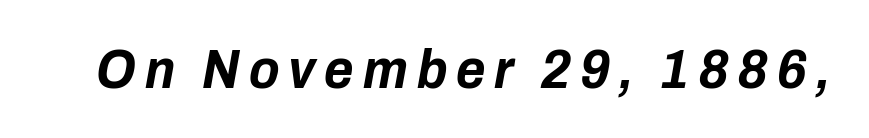
Think of a printed novel: that variable character pitch is what you see here. This sample uses an oblique cut, with every glyph tilted off the vertical. Check the space under the baseline: it is left empty. On the weight axis this lands at bold, roughly 700.
